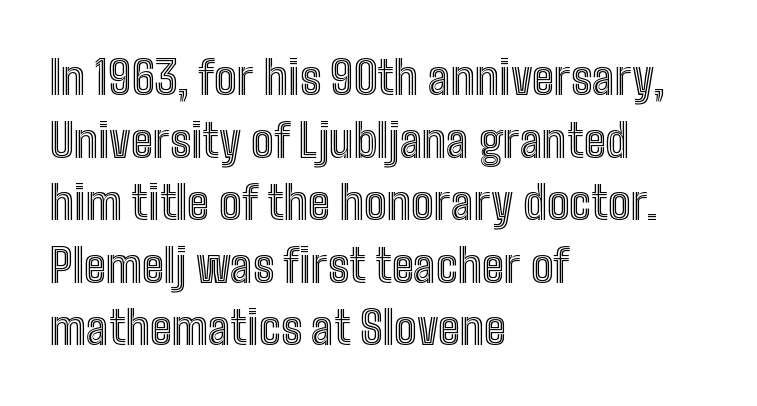
The leading is moderate, giving the passage an even texture. This sample is left-justified, so line endings fall wherever the words run out. Ascenders rise straight up at ninety degrees. Character widths vary here, with narrow letters taking less room than wide ones. Honestly, the letter spacing is just normal — you wouldn't notice it.
